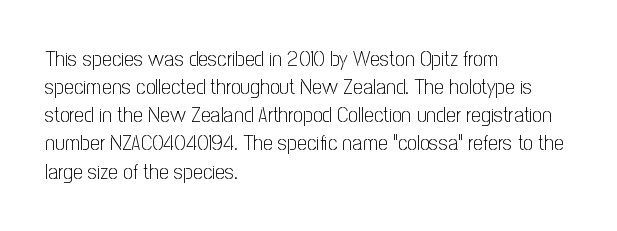
{"italic": "no", "bold": "no", "underline": "no", "align": "left", "line_spacing": "normal", "line_spacing_ratio": 1.28, "letter_spacing": "normal", "letter_spacing_em": 0.0, "glyph_px": 22}
